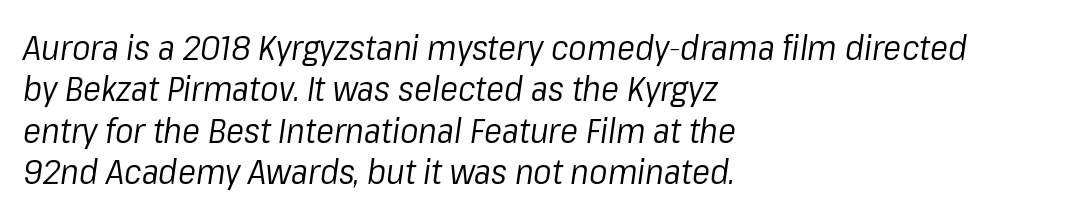
The image shows 34 px regular-weight type, italic (leaning right); set left-aligned, line spacing 1.22x, normal letter spacing, not underlined; low stroke contrast and a medium x-height.
